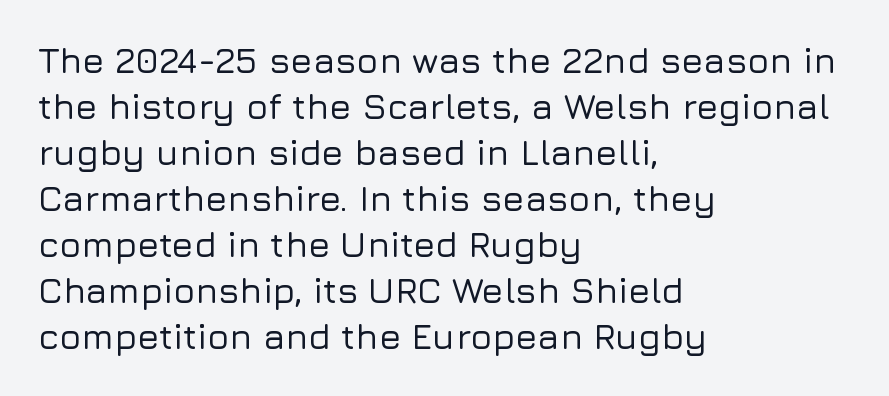
Q: Is the text italic (slanted)? A: No, it is upright.
Q: Is the typeface a serif or a sans-serif typeface? A: Sans-serif.
Q: Is the text underlined? A: No.
Q: How is the paragraph aligned? A: Left-aligned.
Q: Is the spacing between letters normal or unusually wide? A: Normal.
Q: Is the spacing between lines tight, normal or loose? A: Normal.
Q: Width (condensed, normal, or wide)? A: Normal.
Q: Stroke contrast? A: Low.
Q: x-height? A: Medium.
Q: Monospaced? A: No.
